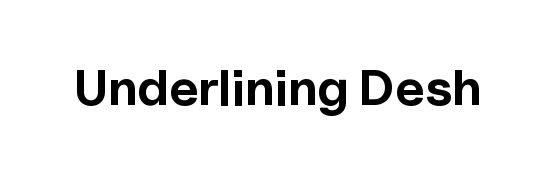
The image shows 51 px bold sans-serif type, upright; set normal letter spacing, not underlined; a medium x-height.
